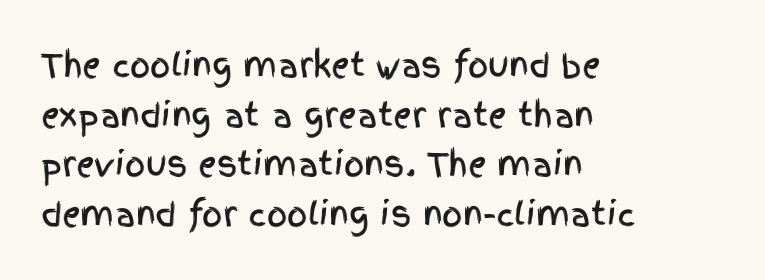
The image shows 32 px condensed sans-serif type, upright; set left-aligned, normal line spacing (1.55x), normal letter spacing, not underlined; a large x-height.
